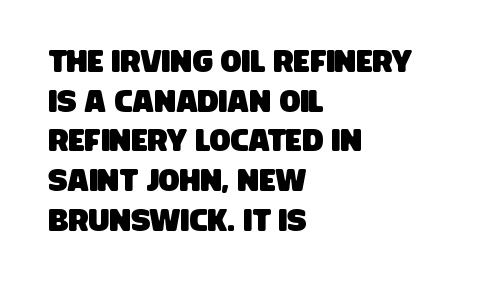
{"serif": "no", "width": "condensed", "stroke_contrast": "low", "x_height": "large", "monospaced": "no", "underline": "no", "align": "left", "line_spacing": "normal", "line_spacing_ratio": 1.28, "letter_spacing": "normal", "letter_spacing_em": 0.0, "glyph_px": 31}
